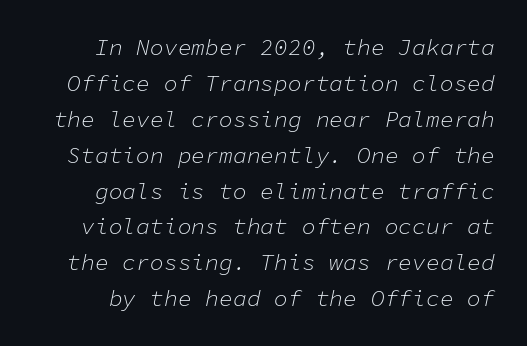
Each stroke keeps to a modest, everyday thickness or less. Looking at the ascenders, they clearly lean. The rendering uses a moderate line-height, typical for paragraphs. Beneath every word, the page is bare. Each word holds together tightly as a unit, with standard inter-letter gaps.
